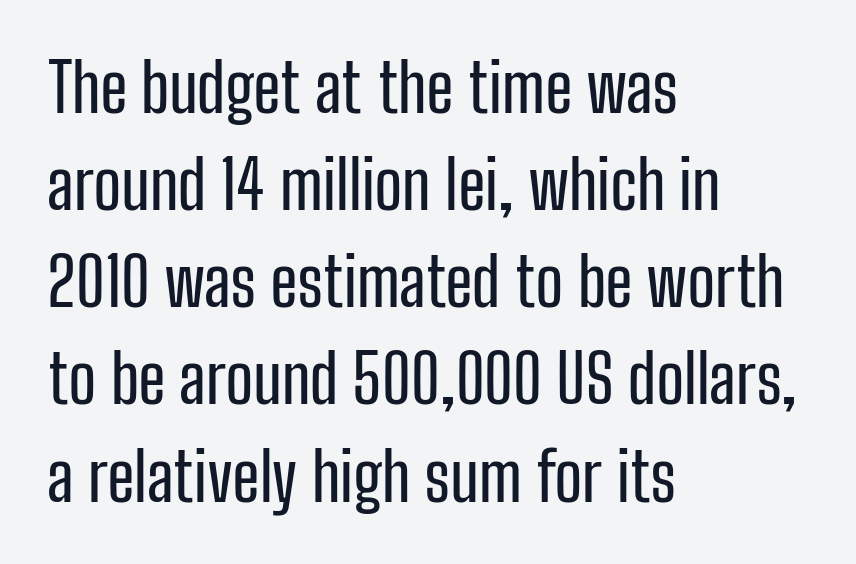
{"serif": "no", "italic": "no", "width": "condensed", "stroke_contrast": "low", "x_height": "medium", "monospaced": "no", "underline": "no", "align": "left", "line_spacing": "normal", "line_spacing_ratio": 1.45, "letter_spacing": "normal", "letter_spacing_em": 0.0, "glyph_px": 67}
